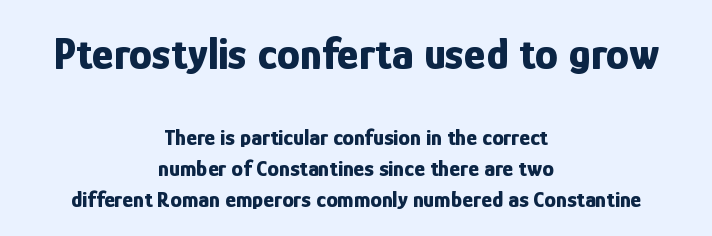
The image shows 46 px bold, condensed sans-serif type, upright; set centered, normal line spacing (1.35x), normal letter spacing, not underlined; the first (top) block is 2.0x larger; low stroke contrast and a medium x-height.
